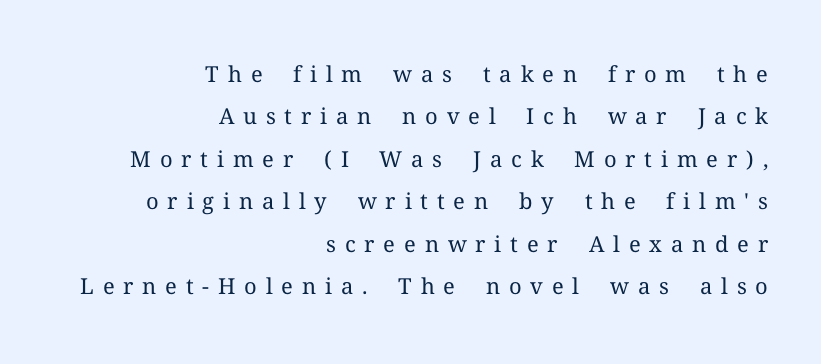
Q: Is the text bold? A: No.
Q: Is the text italic (slanted)? A: No, it is upright.
Q: Is the text underlined? A: No.
Q: How is the paragraph aligned? A: Right-aligned.
Q: Is the spacing between letters normal or unusually wide? A: Unusually wide.
Q: Is the spacing between lines tight, normal or loose? A: Loose.
